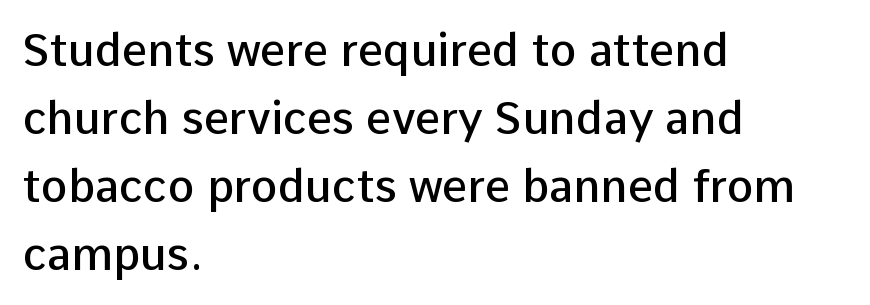
The image shows 45 px semibold sans-serif type, upright; set left-aligned, normal line spacing (1.51x), normal letter spacing, not underlined; low stroke contrast and a medium x-height.
